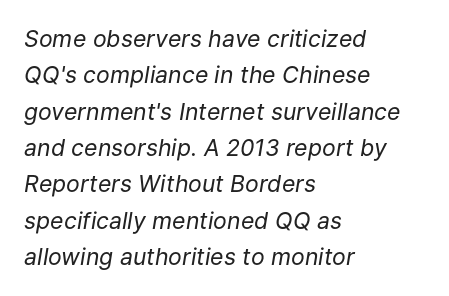
Q: Is the text bold? A: No.
Q: Is the text italic (slanted)? A: Yes, it leans right by about 9 degrees.
Q: Is the text underlined? A: No.
Q: How is the paragraph aligned? A: Left-aligned.
Q: Is the spacing between letters normal or unusually wide? A: Normal.
Q: Is the spacing between lines tight, normal or loose? A: Normal.
